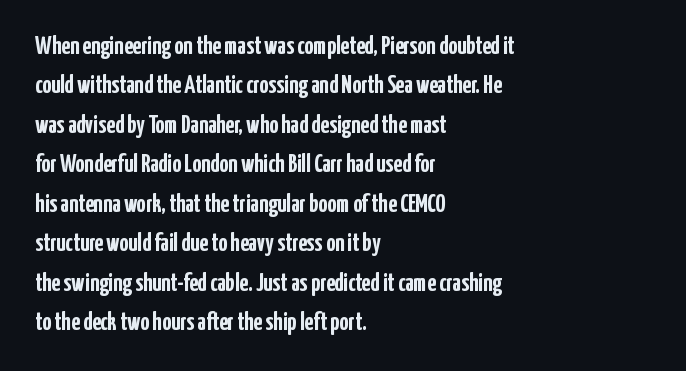
The image shows 25 px bold type, upright; set left-aligned, normal line spacing (1.58x), normal letter spacing, not underlined.
